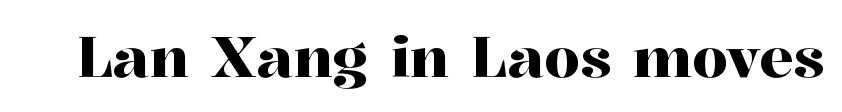
The image shows 57 px serif type, upright; set normal letter spacing, not underlined; high stroke contrast and a medium x-height.
